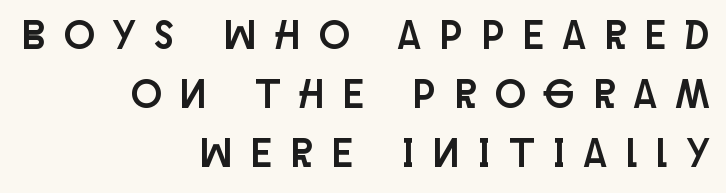
{"serif": "no", "italic": "no", "width": "condensed", "stroke_contrast": "low", "x_height": "large", "monospaced": "no", "underline": "no", "align": "right", "line_spacing": "normal", "line_spacing_ratio": 1.47, "letter_spacing": "wide", "letter_spacing_em": 0.49, "glyph_px": 40}
